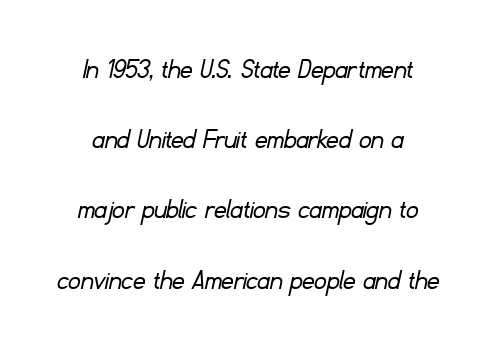
Serif or sans? Sans — the stroke terminals are bare. Looks like regular typesetting: each glyph gets only the width it needs. A typesetter would call this leading open, well beyond the default. The baseline area is clear.
